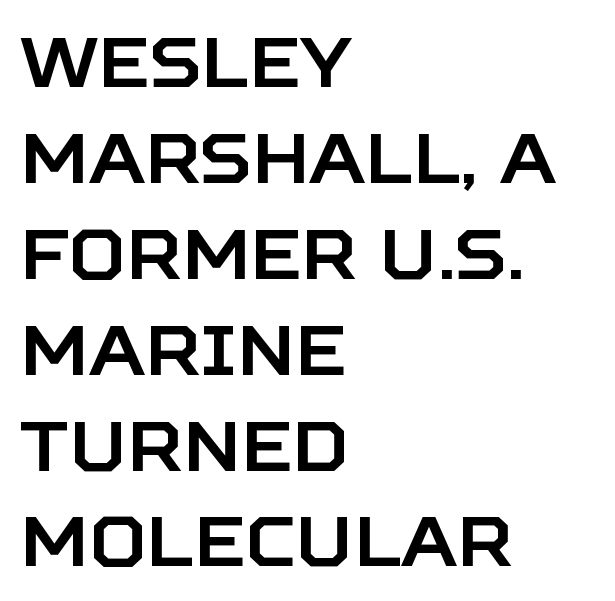
Q: Is the text italic (slanted)? A: No, it is upright.
Q: Is the typeface a serif or a sans-serif typeface? A: Sans-serif.
Q: Is the text underlined? A: No.
Q: How is the paragraph aligned? A: Left-aligned.
Q: Is the spacing between letters normal or unusually wide? A: Normal.
Q: Is the spacing between lines tight, normal or loose? A: Normal.
Q: Width (condensed, normal, or wide)? A: Normal.
Q: Stroke contrast? A: Low.
Q: x-height? A: Large.
Q: Monospaced? A: No.
